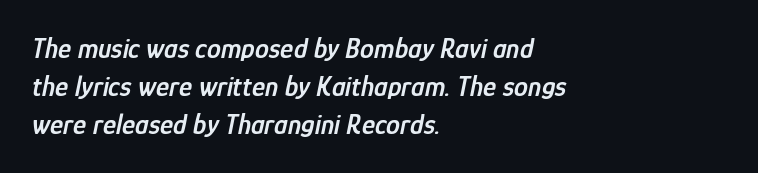
{"italic": "yes", "lean": "right", "slant_degrees": 12, "bold": "semi", "weight": "semibold", "width": "condensed", "stroke_contrast": "low", "x_height": "medium", "monospaced": "no", "underline": "no", "align": "left", "line_spacing": "normal", "line_spacing_ratio": 1.35, "letter_spacing": "normal", "letter_spacing_em": 0.0, "glyph_px": 28}
